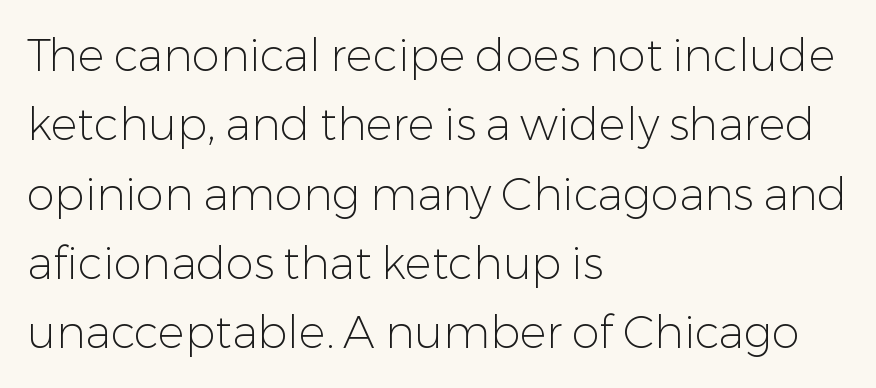
The image shows 45 px light sans-serif type, upright; set left-aligned, normal line spacing (1.54x), normal letter spacing, not underlined; low stroke contrast and a medium x-height.
